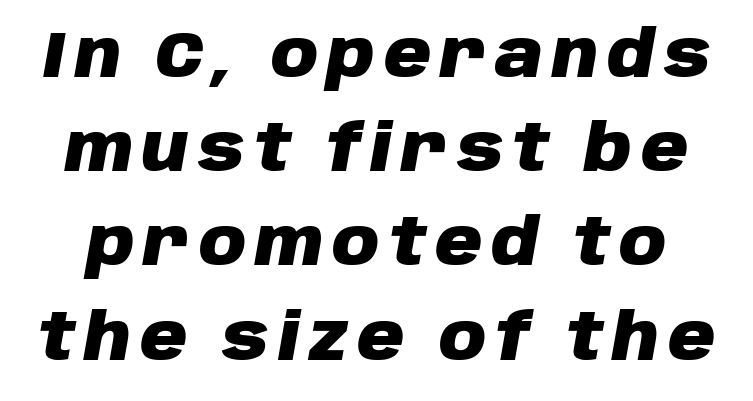
{"italic": "yes", "lean": "right", "slant_degrees": 10, "bold": "yes", "weight": "heavy", "width": "normal", "stroke_contrast": "low", "x_height": "large", "monospaced": "no", "underline": "no", "line_spacing": "normal", "line_spacing_ratio": 1.45, "glyph_px": 65}
